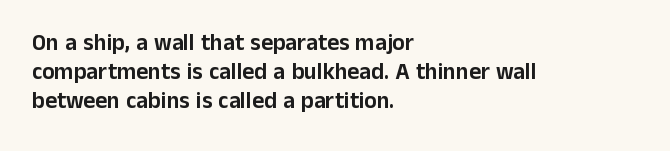
Q: Is the text italic (slanted)? A: No, it is upright.
Q: Is the text underlined? A: No.
Q: How is the paragraph aligned? A: Left-aligned.
Q: Is the spacing between letters normal or unusually wide? A: Normal.
Q: Is the spacing between lines tight, normal or loose? A: Normal.
